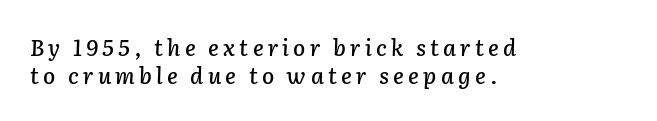
Rendered with sloped, italic letterforms. These lines are set flush left with a ragged right edge. Students, observe: this is what conventionally led text looks like. Each row of text sits above clean, open space.
